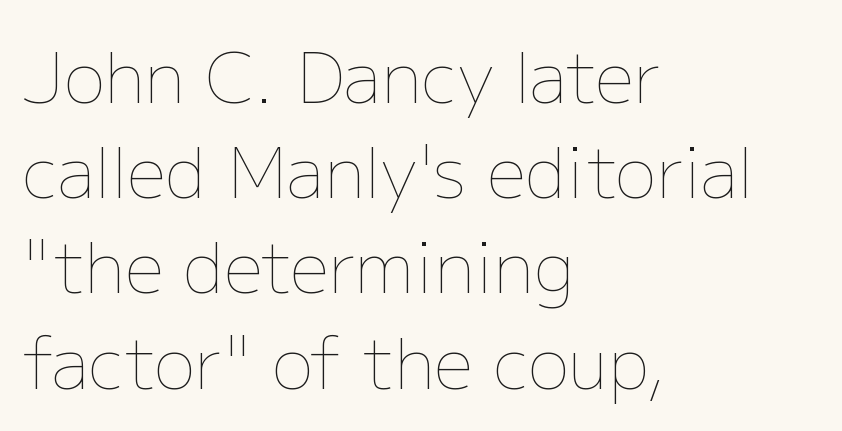
The image shows 69 px thin type, upright; set left-aligned, normal line spacing (1.38x), normal letter spacing, not underlined; low stroke contrast and a medium x-height.
